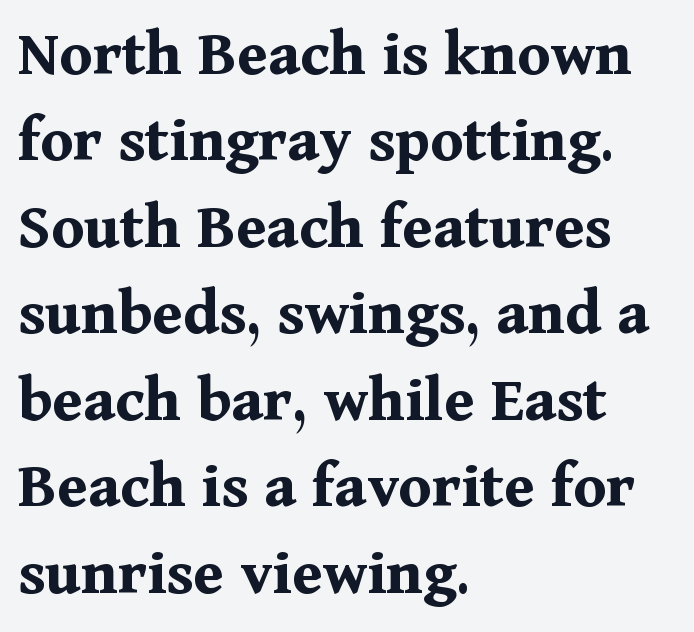
Classification — serif. These lines are set flush left with a ragged right edge. The rows are spaced the way most documents space them. Unlike italic type, these characters show no tilt at all.
